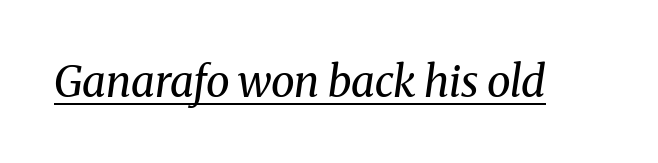
Q: Is the text bold? A: No.
Q: Is the text italic (slanted)? A: Yes, it leans right by about 8 degrees.
Q: Is the typeface a serif or a sans-serif typeface? A: Serif.
Q: Is the text underlined? A: Yes.
Q: Is the spacing between letters normal or unusually wide? A: Normal.
Q: Width (condensed, normal, or wide)? A: Normal.
Q: Stroke contrast? A: Medium.
Q: x-height? A: Medium.
Q: Monospaced? A: No.
